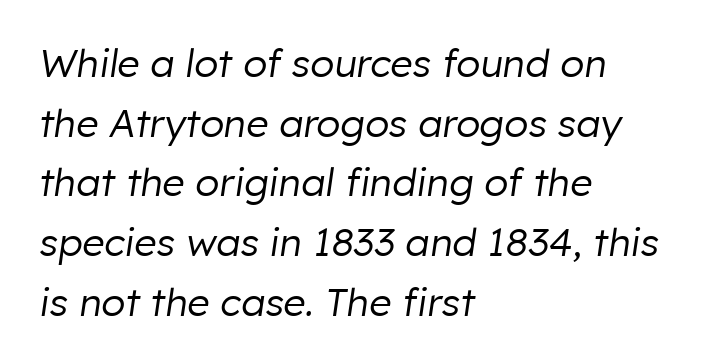
The image shows 39 px regular-weight type, italic (leaning right); set left-aligned, normal line spacing (1.53x), normal letter spacing, not underlined; low stroke contrast and a medium x-height.
